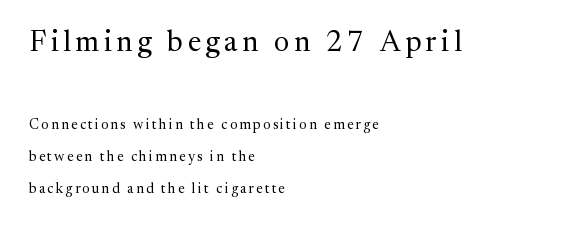
The image shows 29 px regular-weight serif type, upright; set left-aligned, loose line spacing (2.27x), not underlined; the first (top) block is 2.07x larger; medium stroke contrast and a medium x-height.
